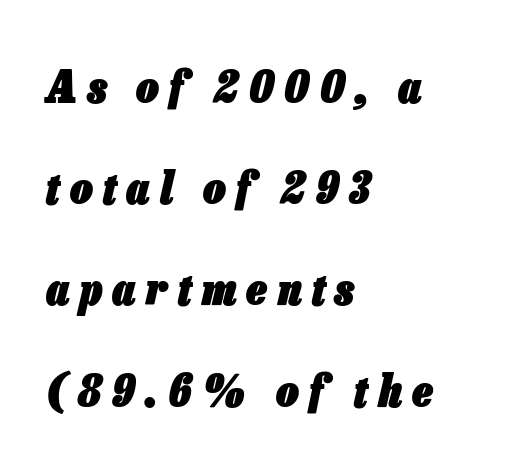
{"italic": "yes", "lean": "right", "slant_degrees": 13, "bold": "yes", "weight": "heavy", "width": "condensed", "stroke_contrast": "low", "x_height": "medium", "monospaced": "no", "underline": "no", "align": "left", "line_spacing": "loose", "line_spacing_ratio": 2.25, "letter_spacing": "wide", "letter_spacing_em": 0.23, "glyph_px": 45}
